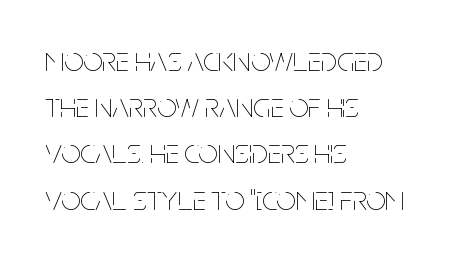
Q: Is the text bold? A: No.
Q: Is the text italic (slanted)? A: No, it is upright.
Q: Is the text underlined? A: No.
Q: How is the paragraph aligned? A: Left-aligned.
Q: Is the spacing between letters normal or unusually wide? A: Normal.
Q: Is the spacing between lines tight, normal or loose? A: Normal.
Q: Width (condensed, normal, or wide)? A: Condensed.
Q: Stroke contrast? A: Low.
Q: x-height? A: Large.
Q: Monospaced? A: No.
